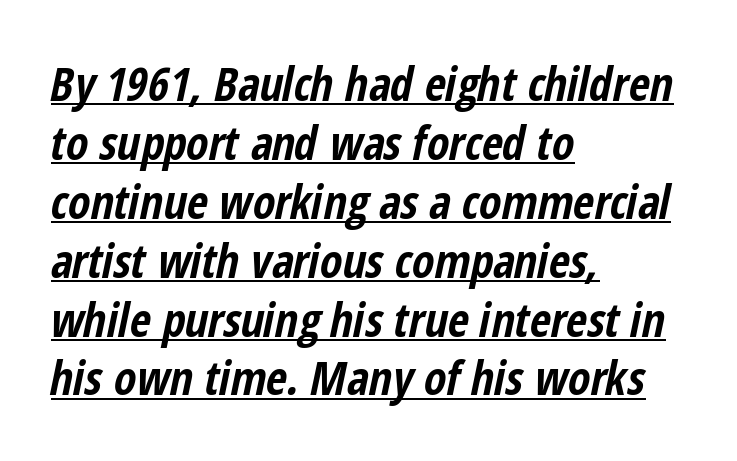
{"italic": "yes", "lean": "right", "slant_degrees": 12, "bold": "yes", "weight": "bold", "width": "condensed", "stroke_contrast": "low", "x_height": "medium", "monospaced": "no", "underline": "yes", "align": "left", "line_spacing": "normal", "line_spacing_ratio": 1.28, "letter_spacing": "normal", "letter_spacing_em": 0.0, "glyph_px": 46}
